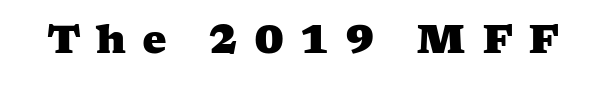
{"serif": "yes", "bold": "yes", "weight": "heavy", "width": "wide", "stroke_contrast": "medium", "x_height": "medium", "monospaced": "no", "underline": "no", "letter_spacing": "wide", "letter_spacing_em": 0.4, "glyph_px": 39}
